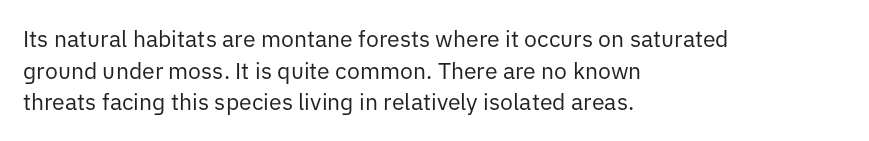
Q: Is the text bold? A: No.
Q: Is the text italic (slanted)? A: No, it is upright.
Q: Is the text underlined? A: No.
Q: How is the paragraph aligned? A: Left-aligned.
Q: Is the spacing between letters normal or unusually wide? A: Normal.
Q: Is the spacing between lines tight, normal or loose? A: Normal.
